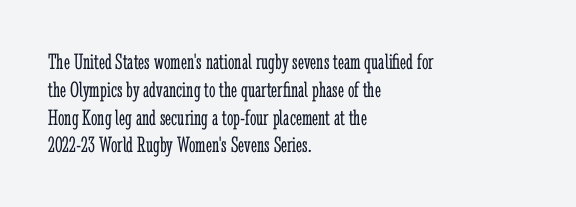
The image shows 23 px text type, upright; set left-aligned, line spacing 1.21x, normal letter spacing, not underlined.
